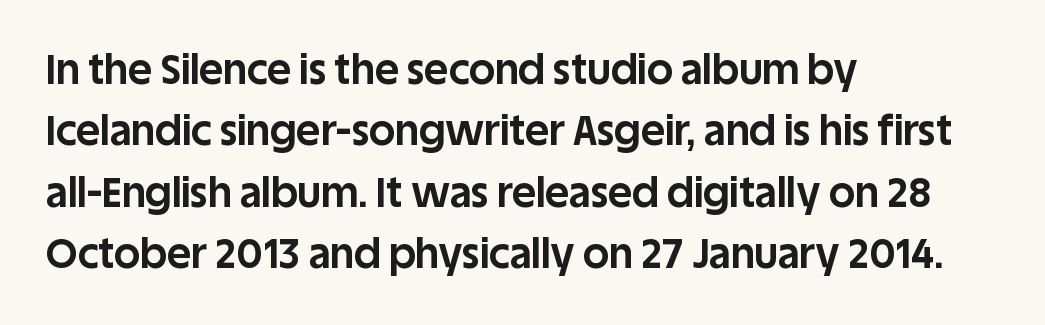
Q: Is the text bold? A: Yes.
Q: Is the text italic (slanted)? A: No, it is upright.
Q: Is the typeface a serif or a sans-serif typeface? A: Sans-serif.
Q: Is the text underlined? A: No.
Q: How is the paragraph aligned? A: Left-aligned.
Q: Is the spacing between letters normal or unusually wide? A: Normal.
Q: Is the spacing between lines tight, normal or loose? A: Normal.
Q: Width (condensed, normal, or wide)? A: Normal.
Q: Stroke contrast? A: Low.
Q: x-height? A: Large.
Q: Monospaced? A: No.
